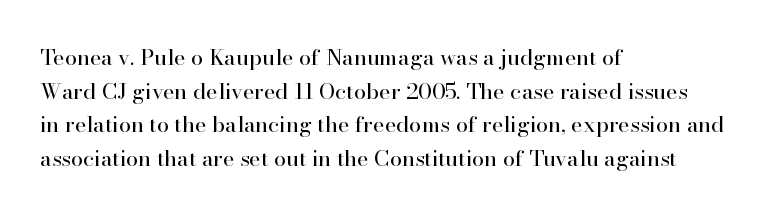
The image shows 22 px text type, upright; set left-aligned, normal line spacing (1.53x), normal letter spacing, not underlined.
